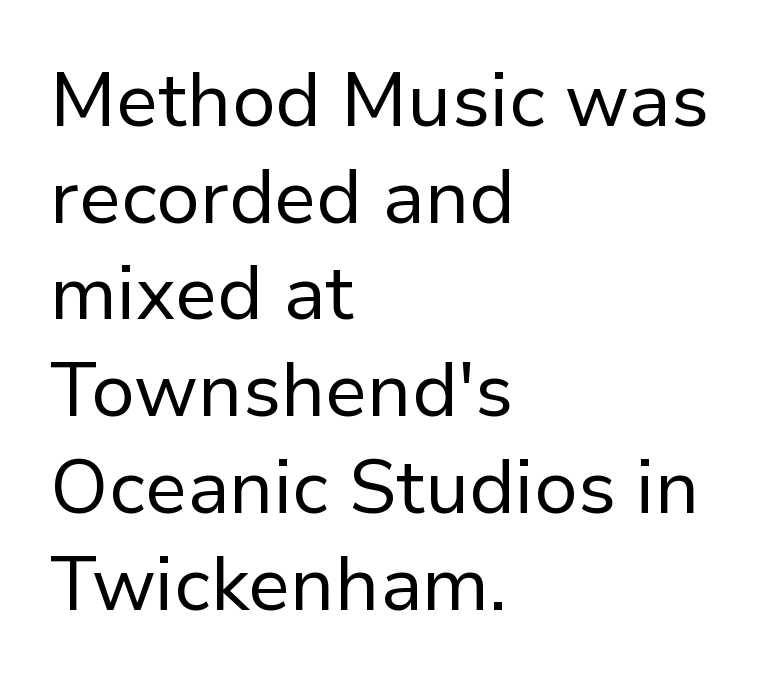
Q: Is the text bold? A: No.
Q: Is the text italic (slanted)? A: No, it is upright.
Q: Is the typeface a serif or a sans-serif typeface? A: Sans-serif.
Q: Is the text underlined? A: No.
Q: How is the paragraph aligned? A: Left-aligned.
Q: Is the spacing between letters normal or unusually wide? A: Normal.
Q: Is the spacing between lines tight, normal or loose? A: Normal.
Q: Width (condensed, normal, or wide)? A: Normal.
Q: Stroke contrast? A: Low.
Q: x-height? A: Medium.
Q: Monospaced? A: No.
